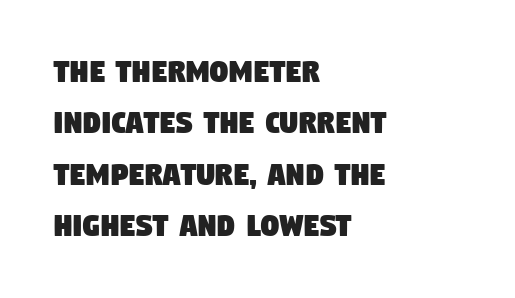
{"serif": "no", "width": "condensed", "stroke_contrast": "low", "x_height": "large", "monospaced": "no", "underline": "no", "align": "left", "line_spacing": "normal", "line_spacing_ratio": 1.43, "letter_spacing": "normal", "letter_spacing_em": 0.0, "glyph_px": 36}
